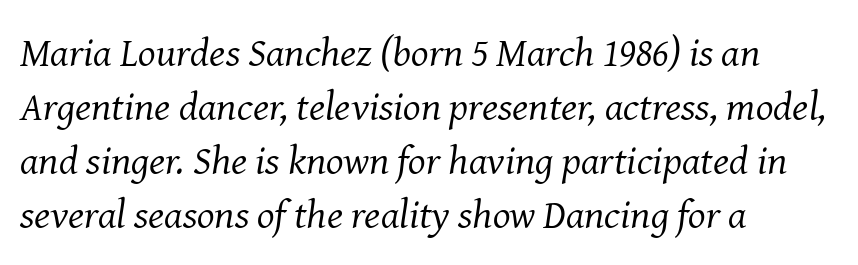
{"serif": "yes", "italic": "yes", "lean": "right", "slant_degrees": 8, "bold": "no", "weight": "regular", "width": "normal", "stroke_contrast": "medium", "x_height": "medium", "monospaced": "no", "underline": "no", "align": "left", "line_spacing": "normal", "line_spacing_ratio": 1.32, "letter_spacing": "normal", "letter_spacing_em": 0.0, "glyph_px": 41}
